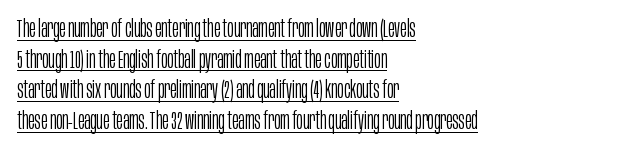
{"italic": "no", "bold": "no", "underline": "yes", "align": "left", "line_spacing": "normal", "line_spacing_ratio": 1.28, "letter_spacing": "normal", "letter_spacing_em": 0.0, "glyph_px": 24}
